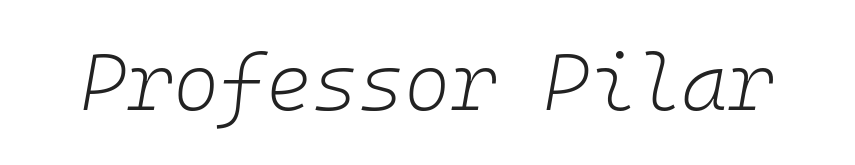
Standard letterfit; no display-style spreading of the glyphs. The specimen omits any rule beneath the text block's lines. Ink coverage per letter is moderate at most. These lines are rendered in a fixed-pitch font. Does the lettering tilt? It does — this is italic.
